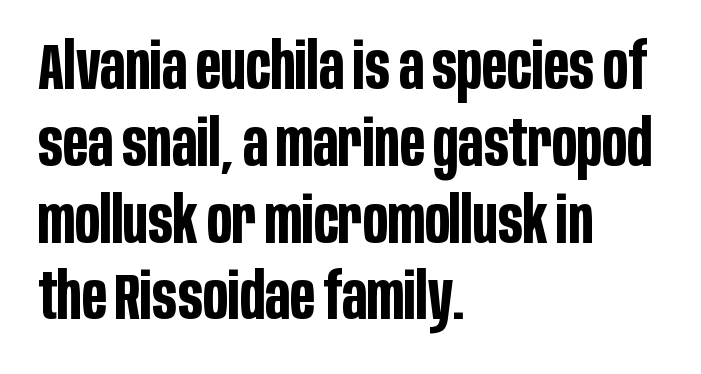
{"serif": "no", "italic": "no", "bold": "yes", "weight": "bold", "width": "condensed", "stroke_contrast": "low", "x_height": "large", "monospaced": "no", "underline": "no", "align": "left", "line_spacing_ratio": 1.2, "letter_spacing": "normal", "letter_spacing_em": 0.0, "glyph_px": 64}
